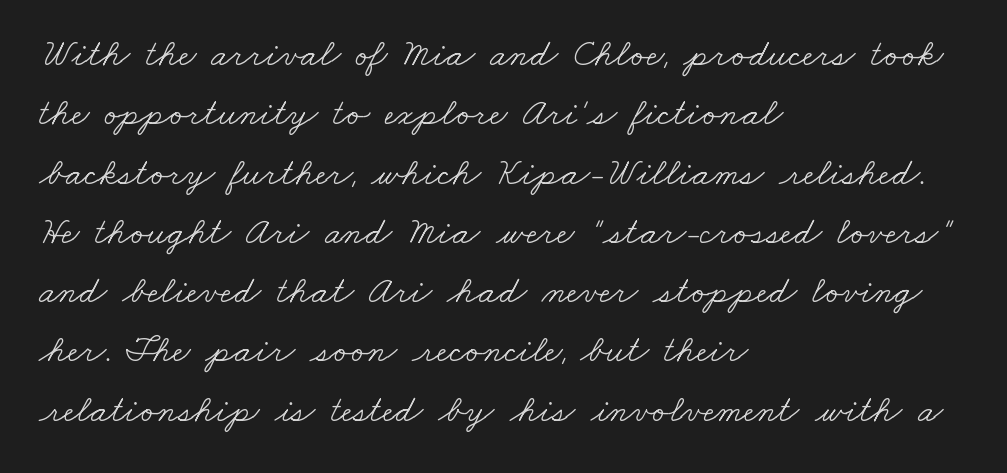
{"serif": "yes", "bold": "no", "weight": "light", "width": "wide", "stroke_contrast": "low", "x_height": "small", "monospaced": "no", "underline": "no", "align": "left", "line_spacing": "normal", "line_spacing_ratio": 1.56, "letter_spacing": "normal", "letter_spacing_em": 0.0, "glyph_px": 38}
